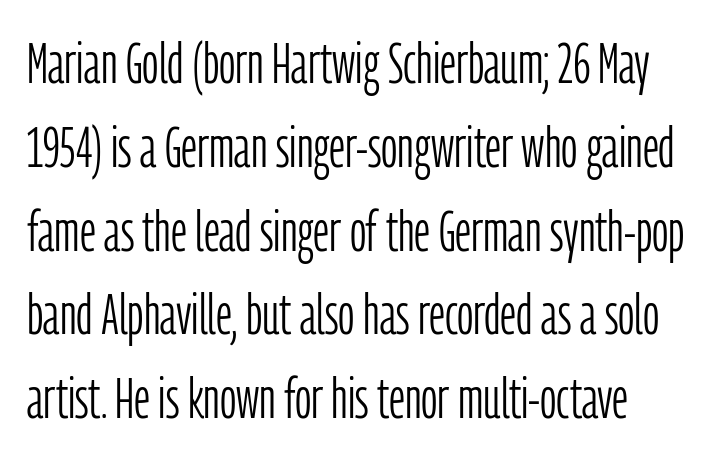
{"serif": "no", "italic": "no", "bold": "no", "weight": "light", "width": "condensed", "stroke_contrast": "low", "x_height": "medium", "monospaced": "no", "underline": "no", "line_spacing": "normal", "line_spacing_ratio": 1.47, "letter_spacing": "normal", "letter_spacing_em": 0.0, "glyph_px": 57}
